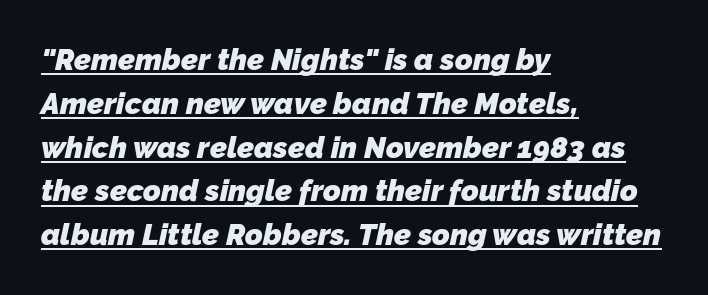
This sample uses plain, unmodified letter spacing. Note: no serifs on the glyphs. Note the varied advance widths — an 'i' is clearly narrower than an 'm'. Plenty of ink on the page — the face is bold. Leading matches the norm, producing a regular column.
